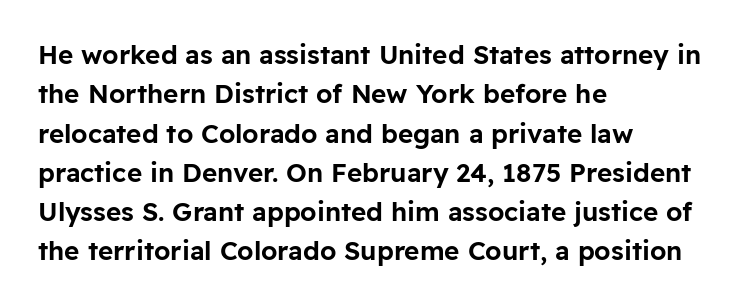
The image shows 26 px text type, upright; set left-aligned, normal line spacing (1.51x), normal letter spacing, not underlined.
